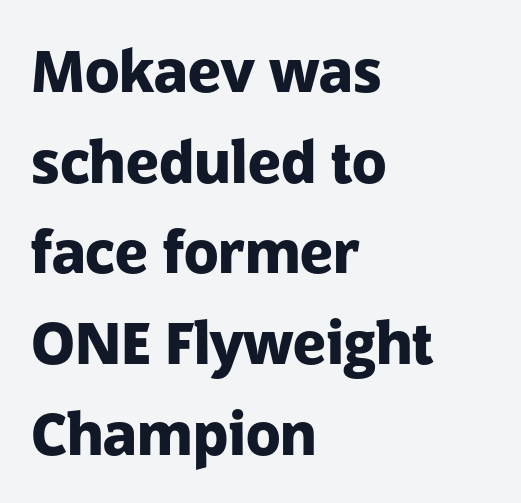
Q: Is the text bold? A: Yes.
Q: Is the text italic (slanted)? A: No, it is upright.
Q: Is the typeface a serif or a sans-serif typeface? A: Sans-serif.
Q: Is the text underlined? A: No.
Q: How is the paragraph aligned? A: Left-aligned.
Q: Is the spacing between letters normal or unusually wide? A: Normal.
Q: Is the spacing between lines tight, normal or loose? A: Normal.
Q: Width (condensed, normal, or wide)? A: Normal.
Q: Stroke contrast? A: Low.
Q: x-height? A: Medium.
Q: Monospaced? A: No.
